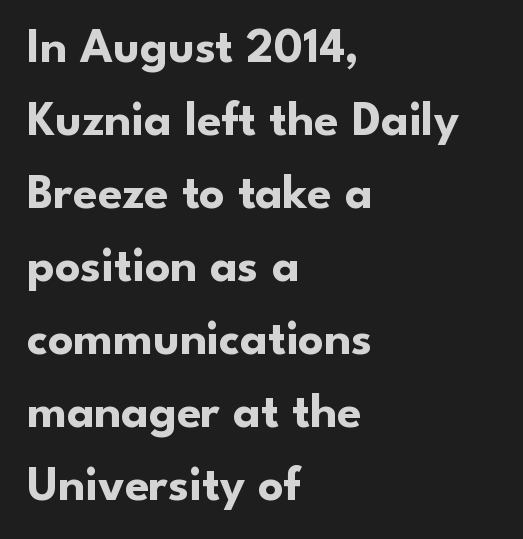
Reading down the column, the eye jumps a familiar distance to each next line. To sum up the face: it is a sans, with no serifs. The font's upright variant was chosen for this text. On the weight axis this lands at bold, roughly 700.
